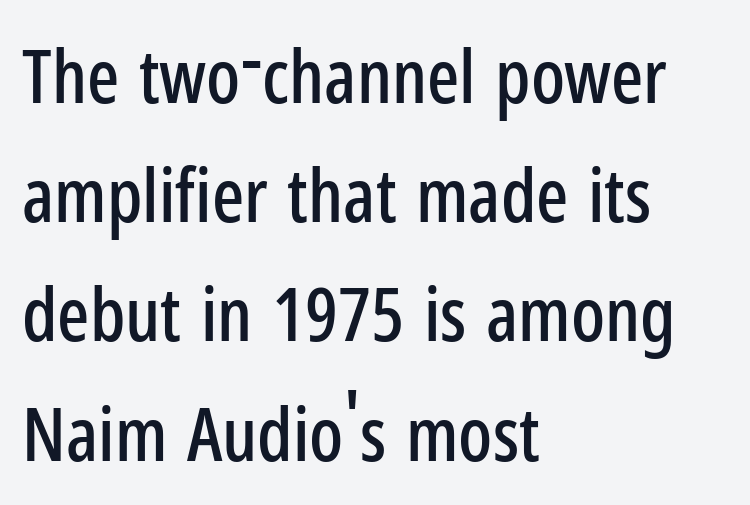
{"serif": "no", "italic": "no", "width": "condensed", "stroke_contrast": "low", "x_height": "medium", "monospaced": "no", "underline": "no", "align": "left", "line_spacing": "normal", "line_spacing_ratio": 1.59, "letter_spacing": "normal", "letter_spacing_em": 0.0, "glyph_px": 75}
